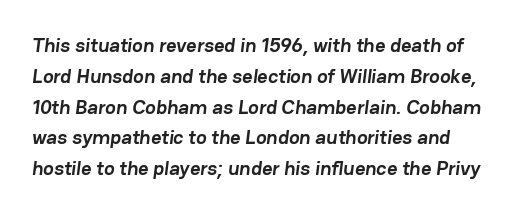
{"bold": "yes", "underline": "no", "line_spacing": "normal", "line_spacing_ratio": 1.54, "letter_spacing": "normal", "letter_spacing_em": 0.0, "glyph_px": 20}
